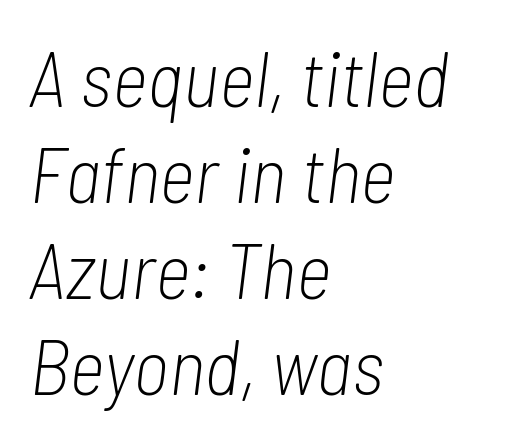
The image shows 78 px light, condensed type, italic (leaning right); set left-aligned, line spacing 1.23x, normal letter spacing, not underlined; low stroke contrast and a medium x-height.
